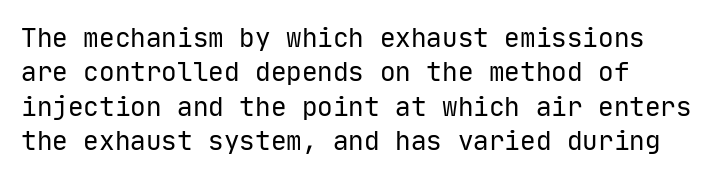
Q: Is the text bold? A: No.
Q: Is the text italic (slanted)? A: No, it is upright.
Q: Is the text underlined? A: No.
Q: How is the paragraph aligned? A: Left-aligned.
Q: Is the spacing between letters normal or unusually wide? A: Normal.
Q: Is the spacing between lines tight, normal or loose? A: Normal.
